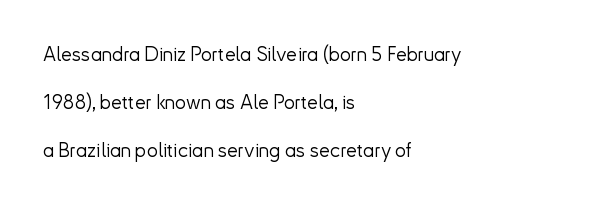
The image shows 20 px text type, upright; set left-aligned, loose line spacing (2.41x), normal letter spacing, not underlined.
